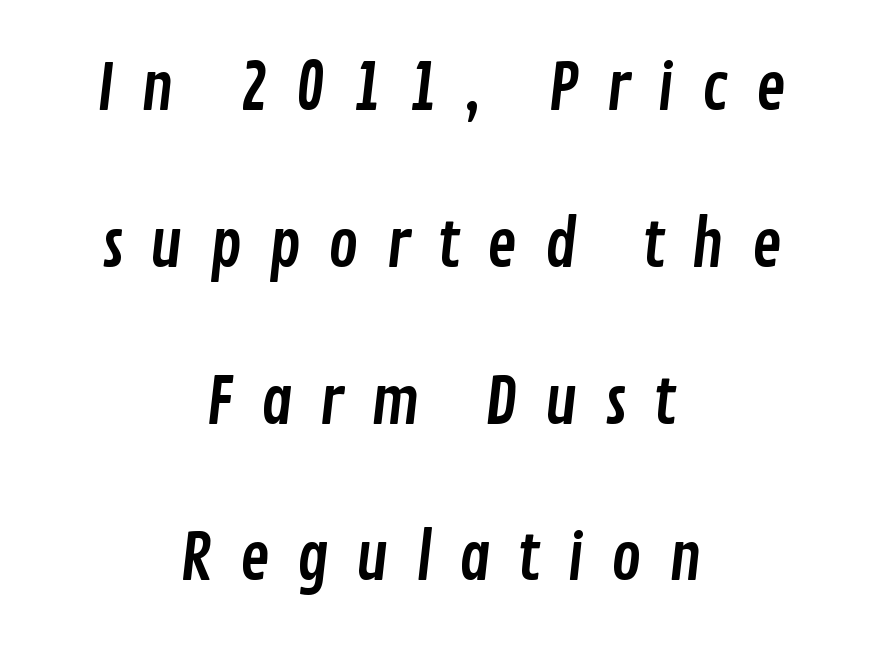
There is plenty of visible air inserted between adjacent glyphs. Line spacing here is loose. Just letters on the line, the space beneath them empty. These lines are composed in type without serifs.
